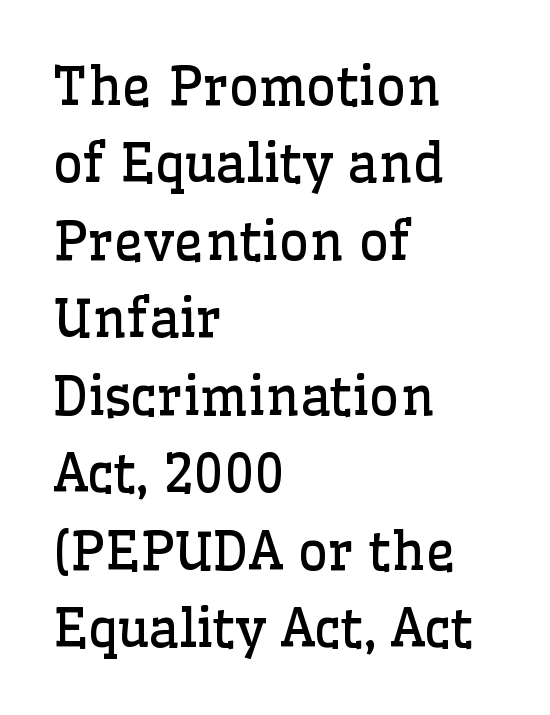
Q: Is the text bold? A: No.
Q: Is the text italic (slanted)? A: No, it is upright.
Q: Is the typeface a serif or a sans-serif typeface? A: Serif.
Q: Is the text underlined? A: No.
Q: How is the paragraph aligned? A: Left-aligned.
Q: Is the spacing between letters normal or unusually wide? A: Normal.
Q: Is the spacing between lines tight, normal or loose? A: Normal.
Q: Width (condensed, normal, or wide)? A: Normal.
Q: Stroke contrast? A: Low.
Q: x-height? A: Medium.
Q: Monospaced? A: No.
